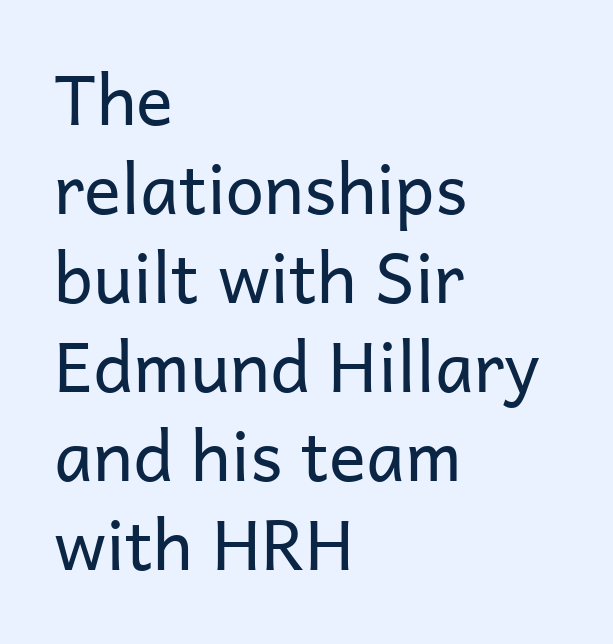
The image shows 69 px regular-weight sans-serif type, upright; set left-aligned, normal line spacing (1.29x), normal letter spacing, not underlined; low stroke contrast and a medium x-height.
